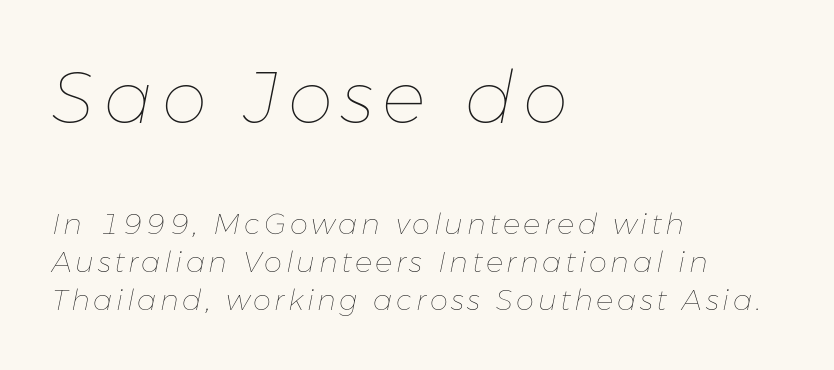
The paragraph shown leans on its left margin. These glyphs show unthickened strokes, regular width or finer. Slant detected: the letters are inclined. The first block has been scaled up relative to the second. The rendering uses natural spacing where letterforms have individual widths. Anything drawn beneath the words? Only blank space.
